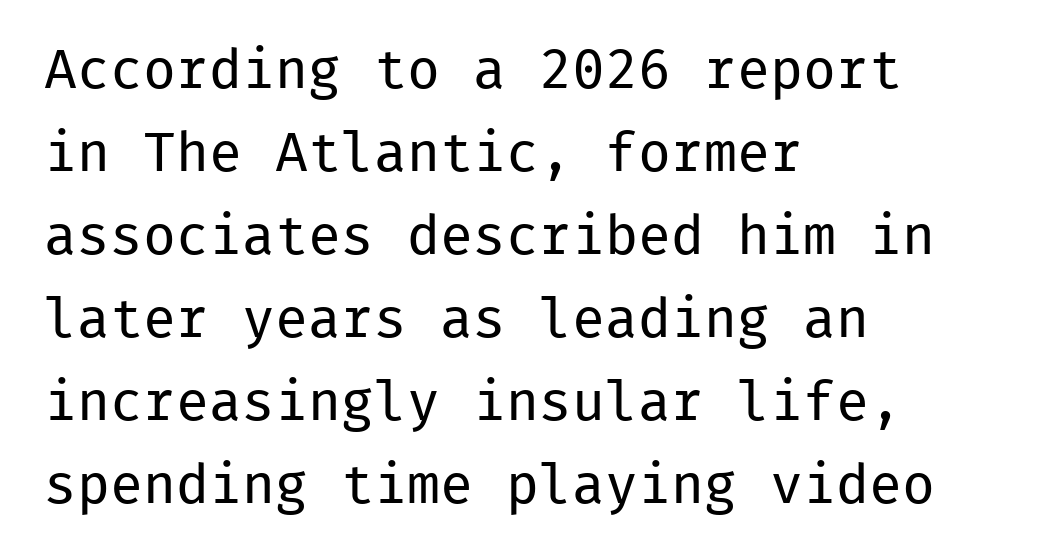
The image shows 55 px regular-weight sans-serif type, upright, monospaced; set left-aligned, normal line spacing (1.51x), normal letter spacing, not underlined; low stroke contrast and a medium x-height.
